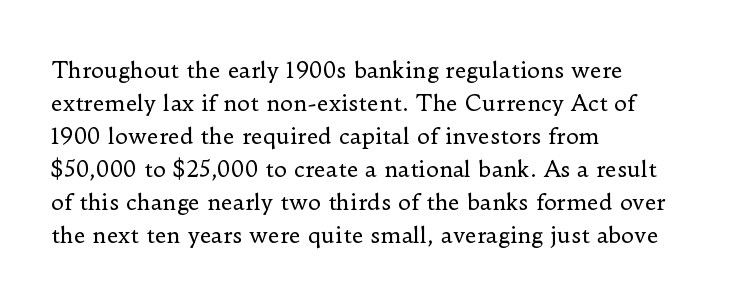
{"italic": "no", "bold": "no", "underline": "no", "align": "left", "line_spacing": "normal", "line_spacing_ratio": 1.5, "letter_spacing": "normal", "letter_spacing_em": 0.0, "glyph_px": 22}
